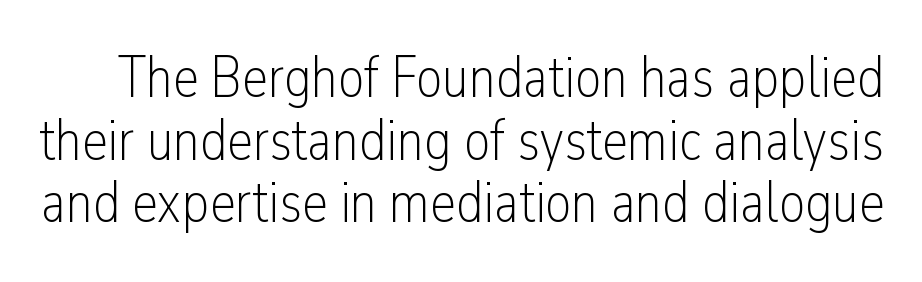
{"serif": "no", "italic": "no", "bold": "no", "weight": "light", "width": "condensed", "stroke_contrast": "low", "x_height": "medium", "monospaced": "no", "underline": "no", "line_spacing": "tight", "line_spacing_ratio": 1.08, "letter_spacing": "normal", "letter_spacing_em": 0.0, "glyph_px": 58}
